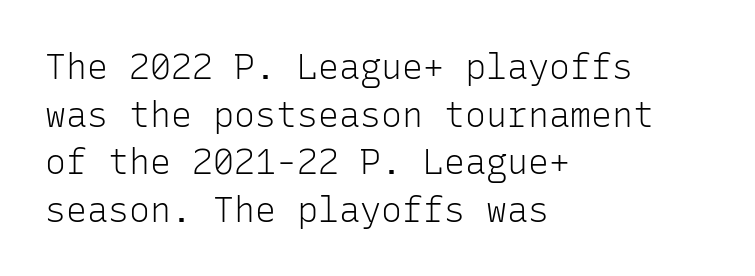
The image shows 35 px light sans-serif type, upright, monospaced; set left-aligned, normal line spacing (1.36x), normal letter spacing, not underlined; low stroke contrast and a medium x-height.
